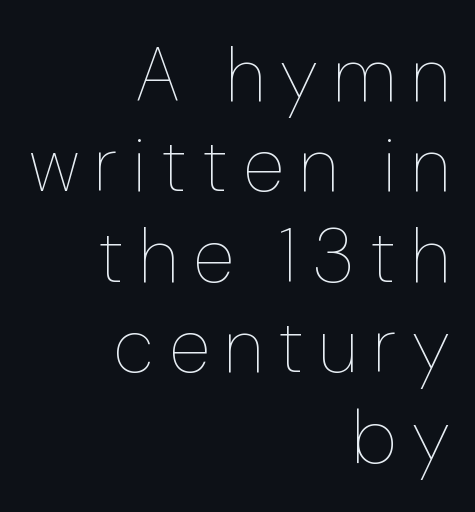
{"italic": "no", "bold": "no", "weight": "thin", "width": "normal", "stroke_contrast": "low", "x_height": "medium", "monospaced": "no", "underline": "no", "align": "right", "line_spacing_ratio": 1.19, "letter_spacing": "wide", "letter_spacing_em": 0.2, "glyph_px": 76}
